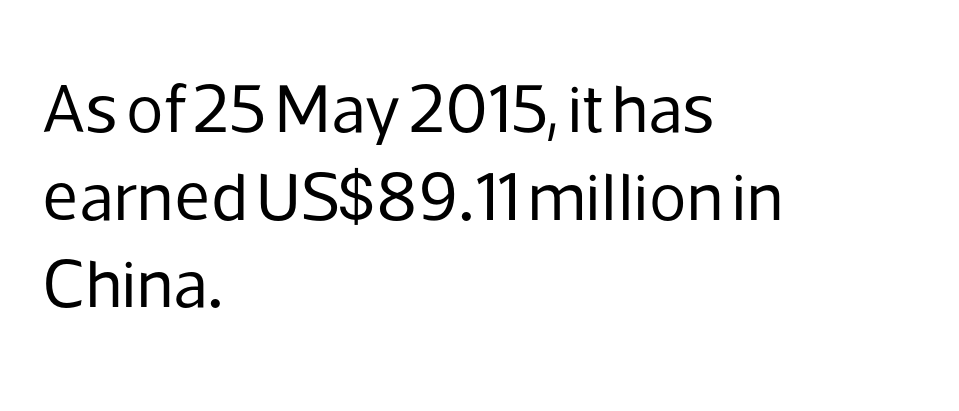
A typesetter would call this leading conventional body-copy spacing. Horizontal alignment here is leftward, the default for most running prose. The zone under the glyphs is completely vacant. The gaps between neighbouring characters are ordinary and unremarkable. Caption: face not bold, strokes unweighted.
